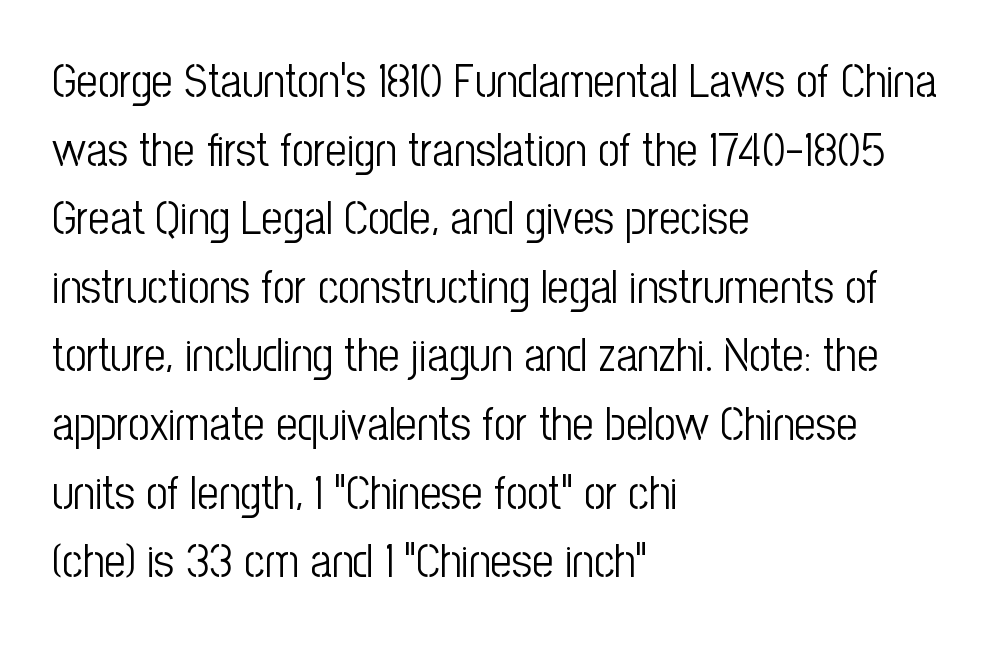
The image shows 47 px light, condensed sans-serif type, upright; set left-aligned, normal line spacing (1.46x), normal letter spacing, not underlined; low stroke contrast and a medium x-height.
